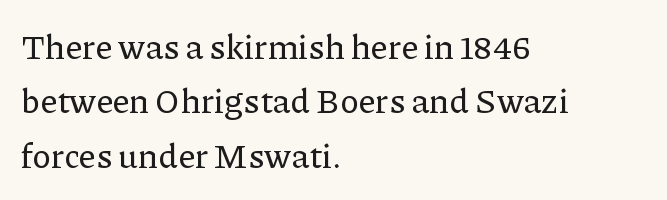
What stands out about the letter spacing? Nothing — it is the standard amount. Alignment: flush left. Rows of type keep a routine distance in the vertical direction. You could not count columns in this text — the font is proportionally spaced. The designer went with a serif here, giving each stem small feet. The space beneath each line is pristine and unruled.
